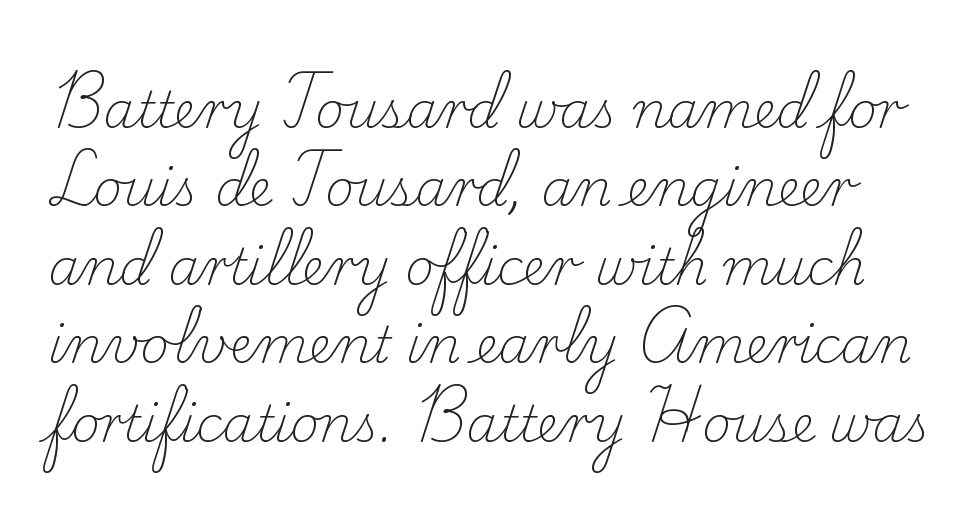
A serif font was chosen for this passage. Do the characters align in a grid? No, the font is proportional. The type is set solid horizontally, with unmodified tracking. The designer left line spacing at the default. Think standard paragraph weight, or any step lighter than that.
